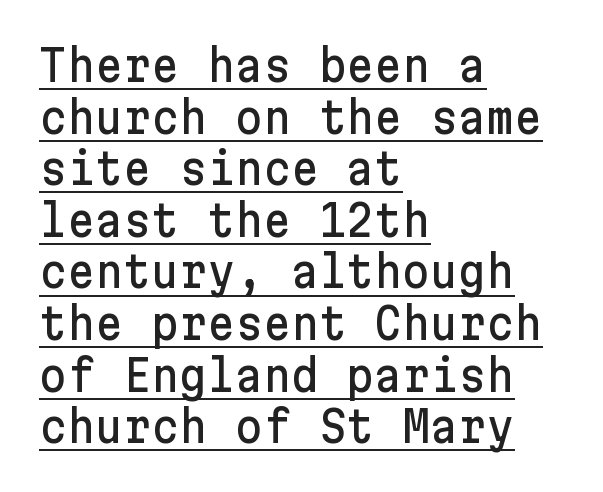
The image shows 43 px sans-serif type, upright; set left-aligned, line spacing 1.2x, normal letter spacing, underlined; low stroke contrast and a medium x-height.
